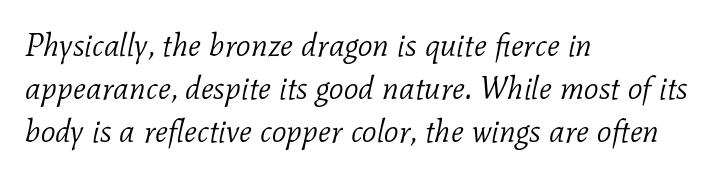
Q: Is the text bold? A: No.
Q: Is the text italic (slanted)? A: Yes, it leans right by about 11 degrees.
Q: Is the typeface a serif or a sans-serif typeface? A: Serif.
Q: Is the text underlined? A: No.
Q: How is the paragraph aligned? A: Left-aligned.
Q: Is the spacing between letters normal or unusually wide? A: Normal.
Q: Is the spacing between lines tight, normal or loose? A: Normal.
Q: Width (condensed, normal, or wide)? A: Normal.
Q: Stroke contrast? A: Low.
Q: x-height? A: Medium.
Q: Monospaced? A: No.
